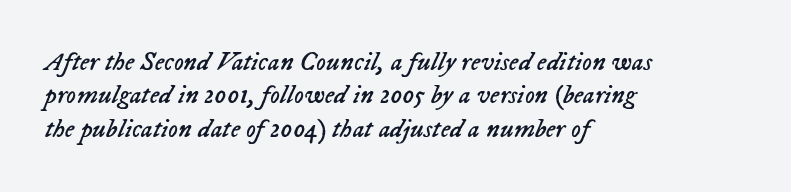
{"italic": "yes", "lean": "right", "slant_degrees": 23, "bold": "no", "underline": "no", "align": "left", "line_spacing_ratio": 1.24, "letter_spacing": "normal", "letter_spacing_em": 0.0, "glyph_px": 27}
